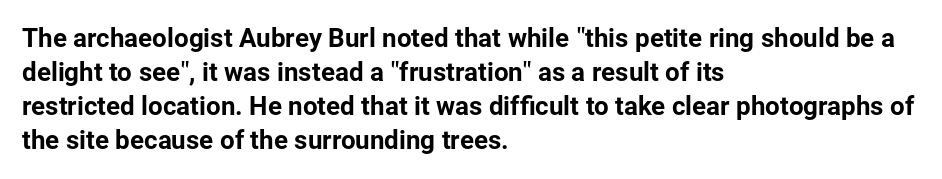
{"italic": "no", "underline": "no", "align": "left", "line_spacing": "normal", "line_spacing_ratio": 1.31, "letter_spacing": "normal", "letter_spacing_em": 0.0, "glyph_px": 26}
